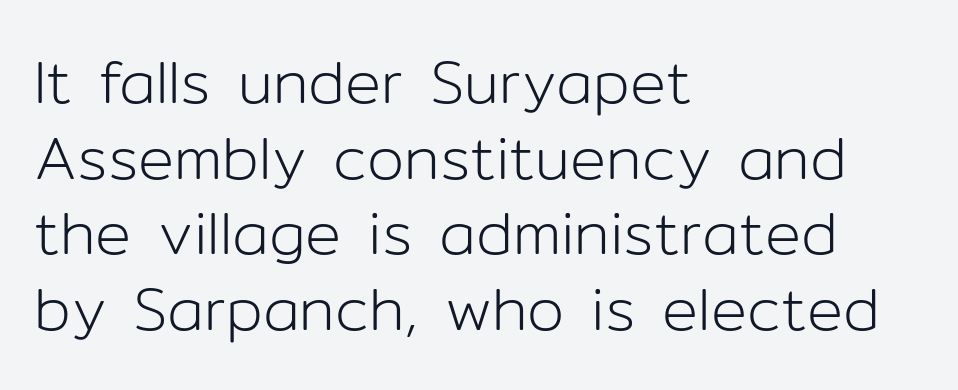
Visually the block forms a straight wall on the left and a jagged coastline on the right. The typesetting does not lean heavy: it is not bold. The horizontal fit of the characters is conventional and even. It's the straight-up-and-down kind of type.
